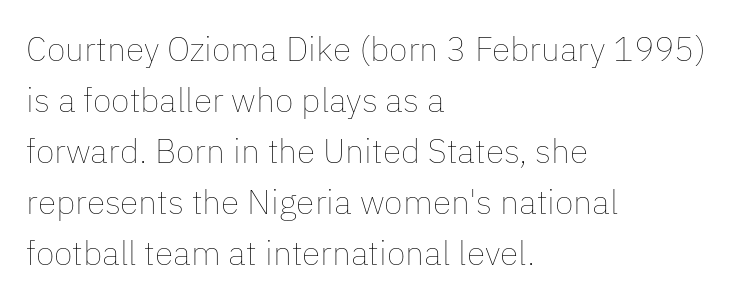
Is this a fixed-width face? No — the glyphs have proportional, varying widths. No word sits above an underline. A roman cut, with each character standing at attention. On a weight scale, this lands at 450 or below. The passage shown has conventional tracking throughout.
